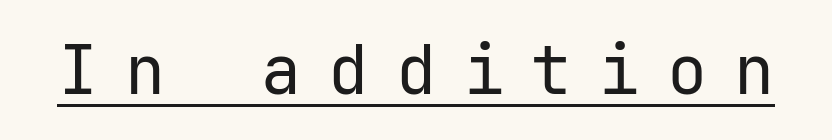
Q: Is the text bold? A: No.
Q: Is the text italic (slanted)? A: No, it is upright.
Q: Is the typeface a serif or a sans-serif typeface? A: Sans-serif.
Q: Is the text underlined? A: Yes.
Q: Is the spacing between letters normal or unusually wide? A: Unusually wide.
Q: Width (condensed, normal, or wide)? A: Normal.
Q: Stroke contrast? A: Low.
Q: x-height? A: Medium.
Q: Monospaced? A: Yes.
